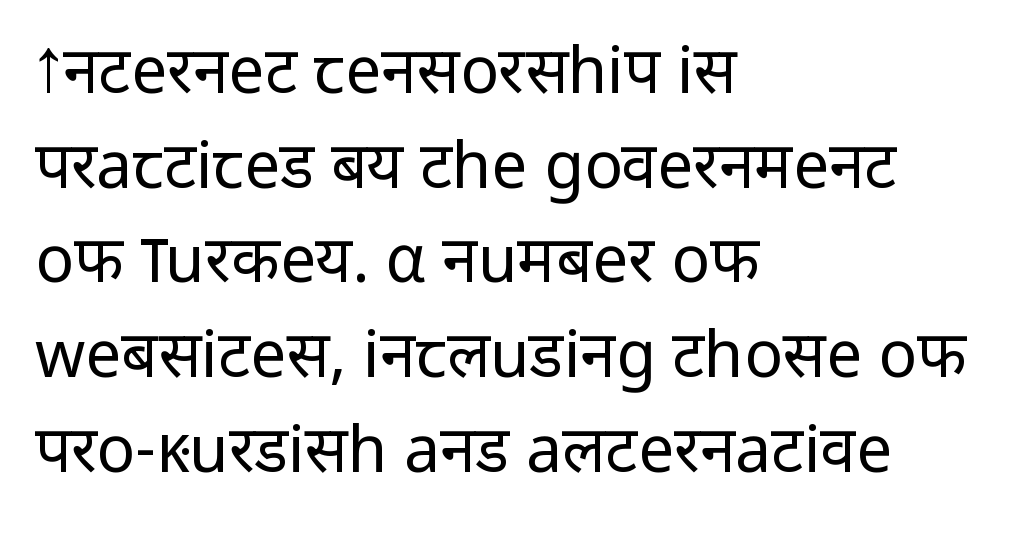
Q: Is the text bold? A: No.
Q: Is the text italic (slanted)? A: No, it is upright.
Q: Is the typeface a serif or a sans-serif typeface? A: Sans-serif.
Q: Is the text underlined? A: No.
Q: How is the paragraph aligned? A: Left-aligned.
Q: Is the spacing between letters normal or unusually wide? A: Normal.
Q: Is the spacing between lines tight, normal or loose? A: Normal.
Q: Width (condensed, normal, or wide)? A: Normal.
Q: Stroke contrast? A: Low.
Q: x-height? A: Medium.
Q: Monospaced? A: No.
